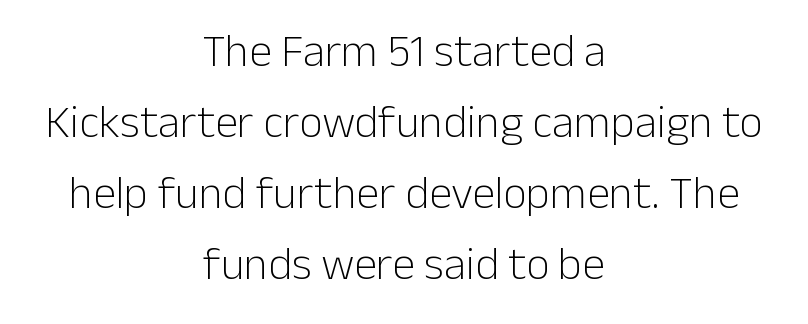
Tracking value appears to be zero — textbook default spacing. Does the type have serifs? No, each stem ends abruptly. This is roman type, the default non-slanted kind. The typeface has the unassuming heft of standard copy or less. Vertically, the passage feels balanced, rows spaced as you'd expect. A bare baseline throughout the passage.
